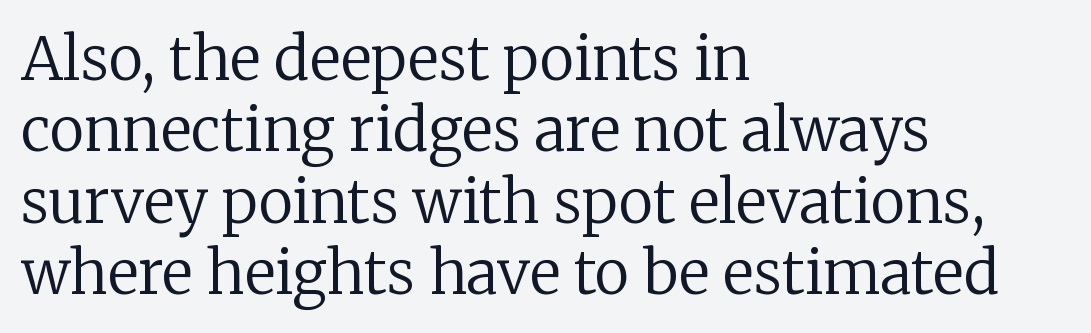
{"serif": "yes", "italic": "no", "bold": "no", "weight": "regular", "width": "normal", "stroke_contrast": "low", "x_height": "medium", "monospaced": "no", "underline": "no", "align": "left", "line_spacing_ratio": 1.21, "letter_spacing": "normal", "letter_spacing_em": 0.0, "glyph_px": 59}
